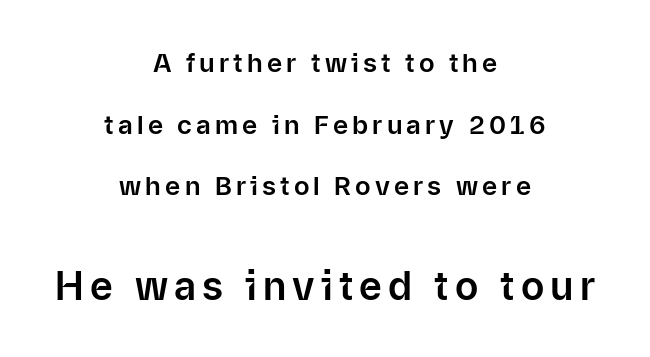
Stroke terminals: plain, sans-serif. Leftover space on each line is divided equally before and after the words. Compare the two chunks: the lower has the greater cap height. Bare-footed words on every line. The axis of the letterforms is exactly vertical. Do the characters align in a grid? No, the font is proportional.
